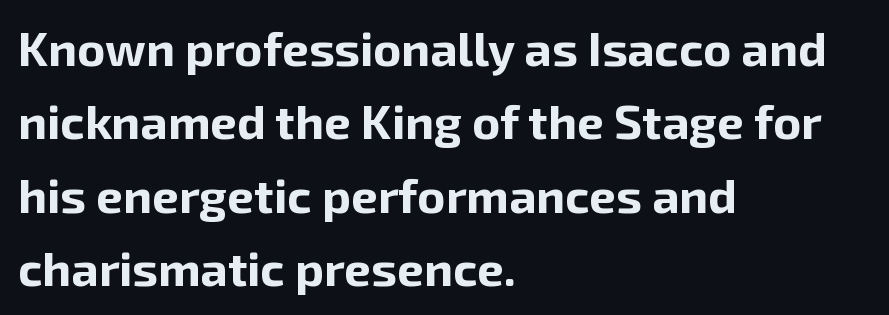
Notice how the passage keeps a crisp vertical edge on the left only. Varying glyph widths throughout — classic text-font behaviour. What kind of face is this? One without serifs — a sans. Whoever set this chose a conventional vertical rhythm. The font's upright variant was chosen for this text. Default kerning and tracking; the words read as compact shapes.
